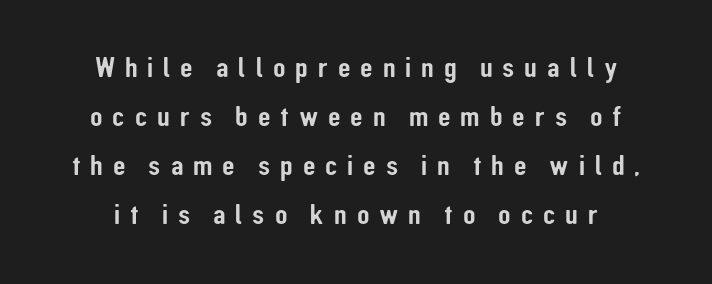
{"serif": "no", "italic": "no", "width": "condensed", "stroke_contrast": "low", "x_height": "medium", "monospaced": "no", "underline": "no", "line_spacing": "normal", "line_spacing_ratio": 1.69, "letter_spacing": "wide", "letter_spacing_em": 0.34, "glyph_px": 29}
